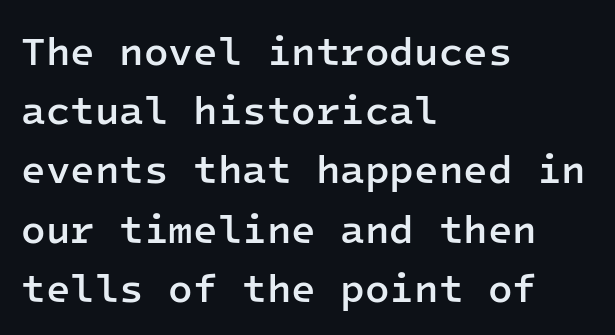
The image shows 40 px semibold sans-serif type, upright, monospaced; set left-aligned, normal line spacing (1.48x), normal letter spacing, not underlined; low stroke contrast and a medium x-height.
